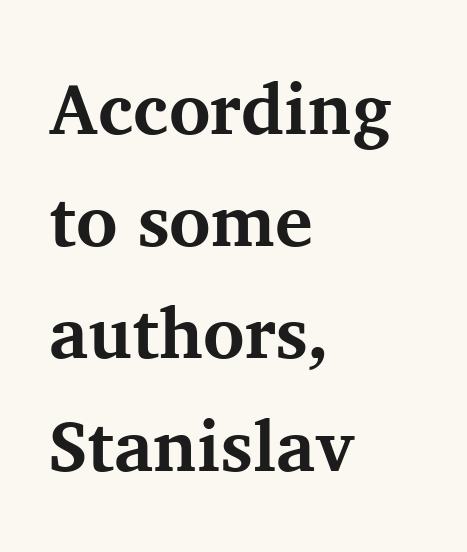
Q: Is the text bold? A: Yes.
Q: Is the text italic (slanted)? A: No, it is upright.
Q: Is the typeface a serif or a sans-serif typeface? A: Serif.
Q: Is the text underlined? A: No.
Q: How is the paragraph aligned? A: Left-aligned.
Q: Is the spacing between letters normal or unusually wide? A: Normal.
Q: Is the spacing between lines tight, normal or loose? A: Normal.
Q: Width (condensed, normal, or wide)? A: Normal.
Q: Stroke contrast? A: Medium.
Q: x-height? A: Medium.
Q: Monospaced? A: No.
